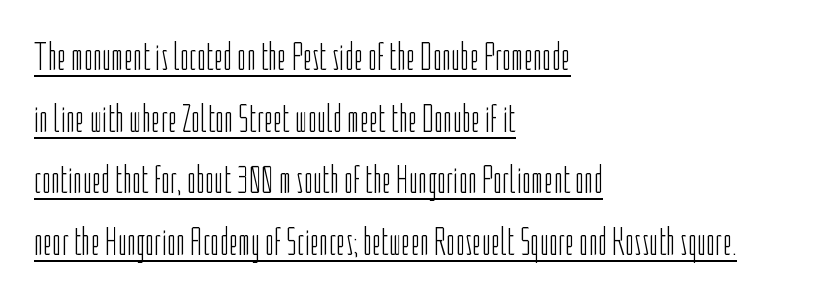
{"serif": "no", "italic": "no", "bold": "no", "weight": "light", "width": "condensed", "stroke_contrast": "low", "x_height": "medium", "monospaced": "no", "underline": "yes", "align": "left", "line_spacing": "normal", "line_spacing_ratio": 1.54, "letter_spacing": "normal", "letter_spacing_em": 0.0, "glyph_px": 40}
